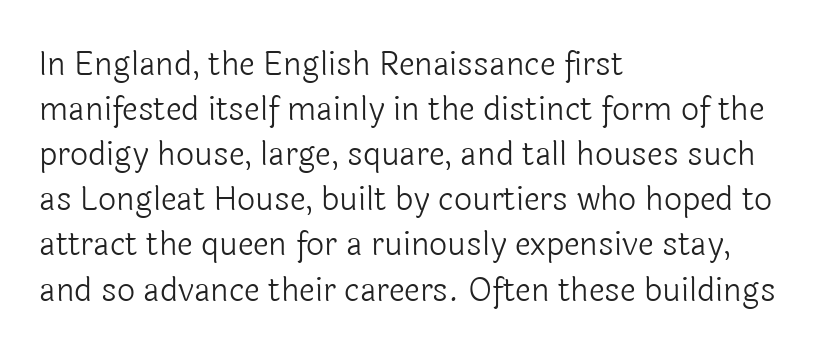
The space beneath each line is pristine and unruled. Short note: letters normally spaced. In terms of posture, this sample is upright. This block has exactly the height ordinary leading produces. Look at the bottom of the vertical strokes: they stop flat, with no serifs. One-word summary of the alignment: left.
